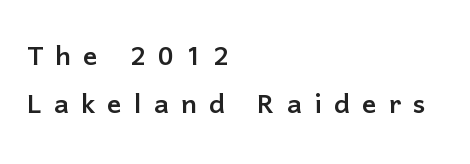
The image shows 35 px sans-serif type, upright; set left-aligned, normal line spacing (1.38x), unusually wide letter spacing (+0.35 em), not underlined; low stroke contrast and a medium x-height.
